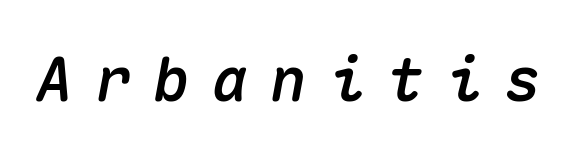
Here the designer chose a console-style face with uniform glyph widths. The space beneath each line is pristine and unruled. The glyphs look as if they've been sheared to an angle. Tracking value appears strongly positive — letters spread wide.
